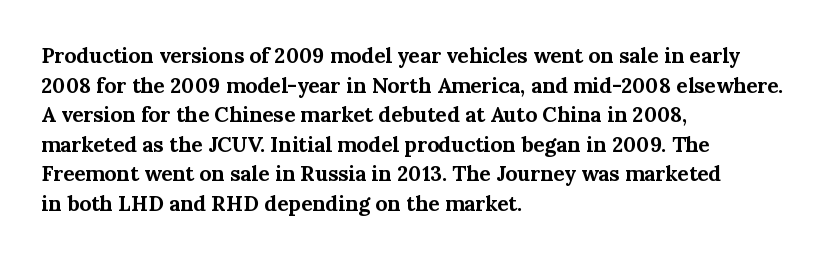
The vertical gap from one line to the next is medium. Beneath every word, the page is bare. Nothing unusual about the tracking: characters are spaced as the font intends. Its strokes are broad and dark, the hallmark of bold type. This sample uses an upright cut, with every glyph sitting square on the baseline. If you drew a ruler down the left edge, every line would touch it.
